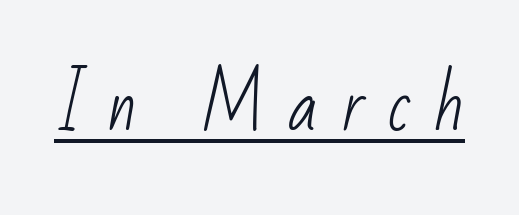
Is the letter spacing exaggerated? Yes — the characters are pushed far apart. Each letter's strokes conclude bluntly, with no projecting serifs. A continuous stroke trails under the words, as in a hyperlink. Do the characters align in a grid? No, the font is proportional. The passage shown is not bold in any degree.
